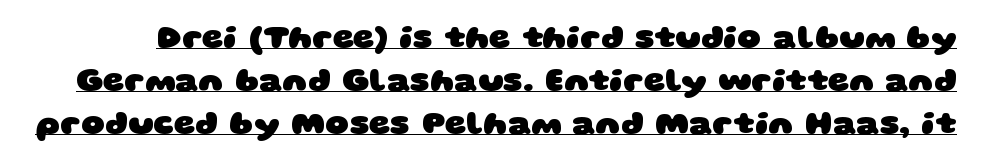
Type style note: lacks serifs. Varying glyph widths throughout — classic text-font behaviour. The face used here is rendered with its standard letterfit. Leading matches the norm, producing a regular column.
